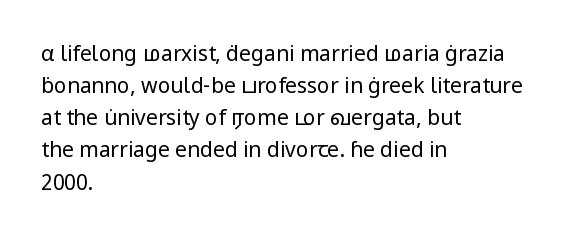
{"italic": "no", "bold": "no", "underline": "no", "align": "left", "line_spacing": "normal", "line_spacing_ratio": 1.53, "letter_spacing": "normal", "letter_spacing_em": 0.0, "glyph_px": 21}
